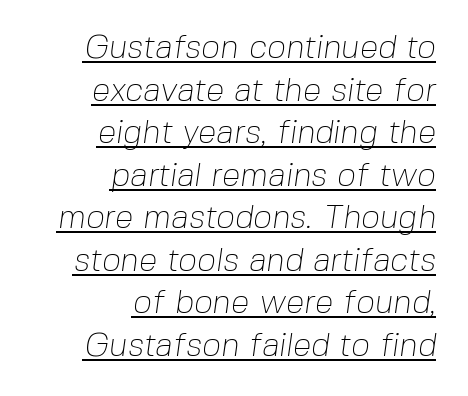
Q: Is the text bold? A: No.
Q: Is the typeface a serif or a sans-serif typeface? A: Sans-serif.
Q: Is the text underlined? A: Yes.
Q: How is the paragraph aligned? A: Right-aligned.
Q: Is the spacing between letters normal or unusually wide? A: Normal.
Q: Is the spacing between lines tight, normal or loose? A: Normal.
Q: Width (condensed, normal, or wide)? A: Normal.
Q: Stroke contrast? A: Low.
Q: x-height? A: Medium.
Q: Monospaced? A: No.
